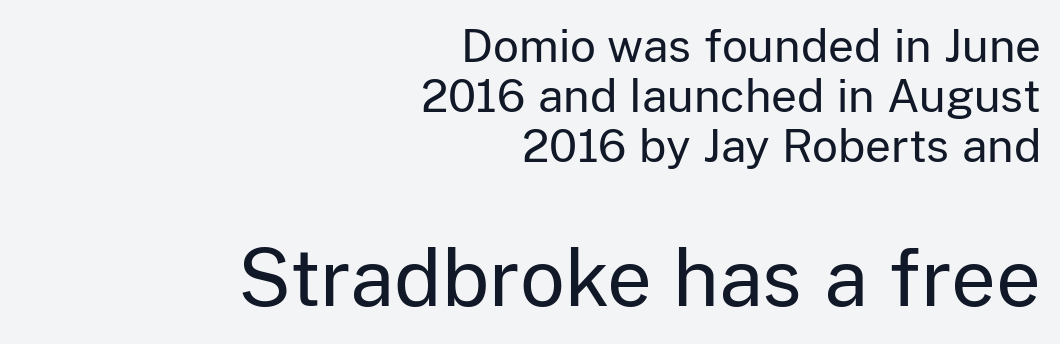
Italic? Not at all — the glyphs are vertical. The rendering uses natural spacing where letterforms have individual widths. The paragraph shown leans on its right margin. Only glyphs here, with clear space below each row.
